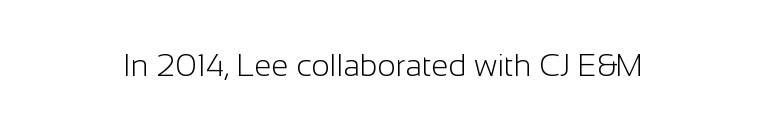
The passage shown is typeset with a sans-serif family. A roman cut, with each character standing at attention. The strip under each line holds only bare page. Caption: face not bold, strokes unweighted.
